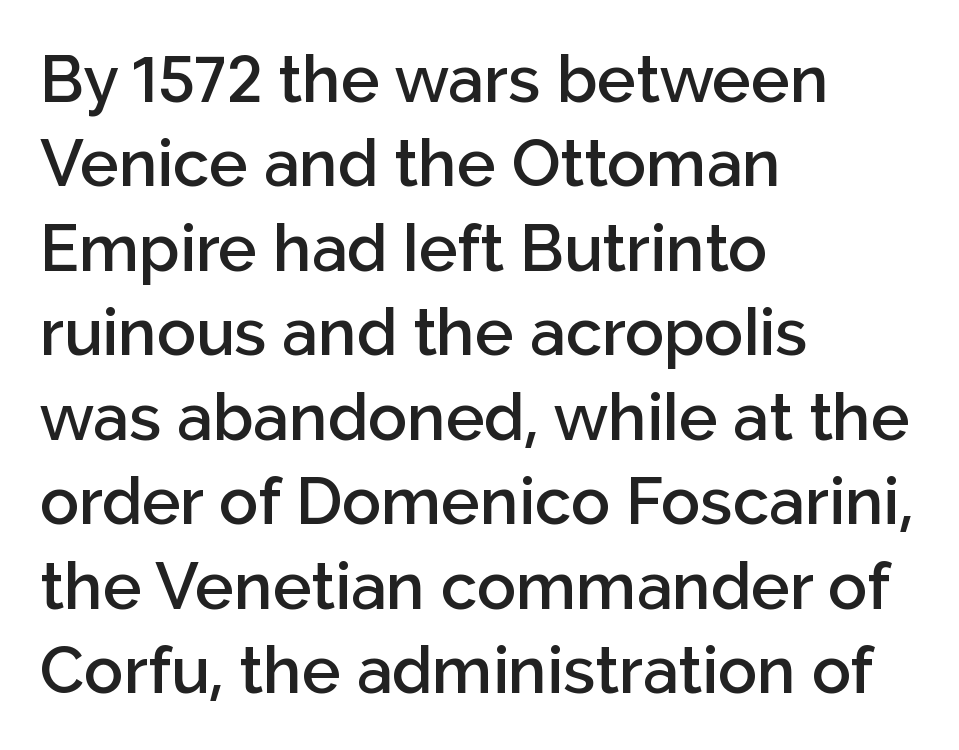
Q: Is the text bold? A: Semi-bold.
Q: Is the text italic (slanted)? A: No, it is upright.
Q: Is the typeface a serif or a sans-serif typeface? A: Sans-serif.
Q: Is the text underlined? A: No.
Q: How is the paragraph aligned? A: Left-aligned.
Q: Is the spacing between letters normal or unusually wide? A: Normal.
Q: Is the spacing between lines tight, normal or loose? A: Normal.
Q: Width (condensed, normal, or wide)? A: Normal.
Q: Stroke contrast? A: Low.
Q: x-height? A: Medium.
Q: Monospaced? A: No.
